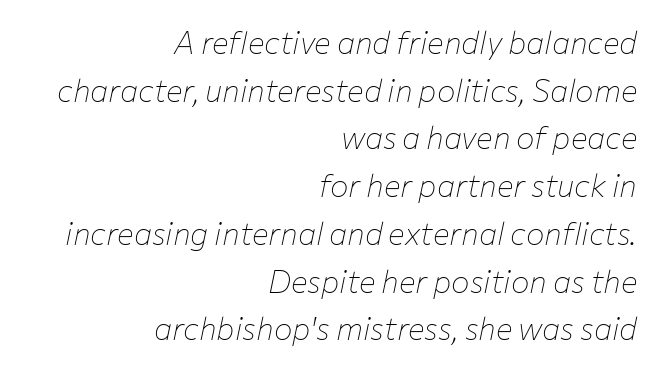
{"italic": "yes", "lean": "right", "slant_degrees": 12, "bold": "no", "weight": "thin", "width": "normal", "stroke_contrast": "low", "x_height": "medium", "monospaced": "no", "underline": "no", "align": "right", "line_spacing": "normal", "line_spacing_ratio": 1.54, "letter_spacing": "normal", "letter_spacing_em": 0.0, "glyph_px": 31}
